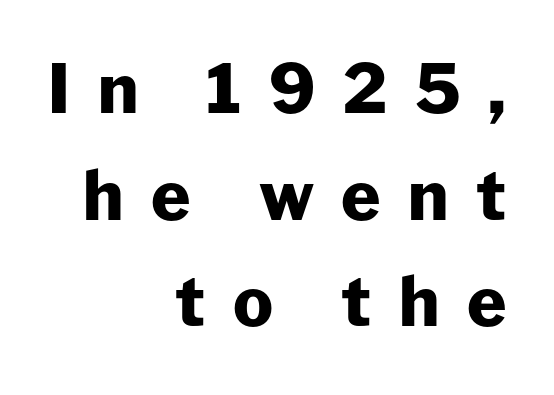
Q: Is the text bold? A: Yes.
Q: Is the text italic (slanted)? A: No, it is upright.
Q: Is the typeface a serif or a sans-serif typeface? A: Sans-serif.
Q: Is the text underlined? A: No.
Q: How is the paragraph aligned? A: Right-aligned.
Q: Is the spacing between letters normal or unusually wide? A: Unusually wide.
Q: Is the spacing between lines tight, normal or loose? A: Normal.
Q: Width (condensed, normal, or wide)? A: Normal.
Q: Stroke contrast? A: Low.
Q: x-height? A: Medium.
Q: Monospaced? A: No.
